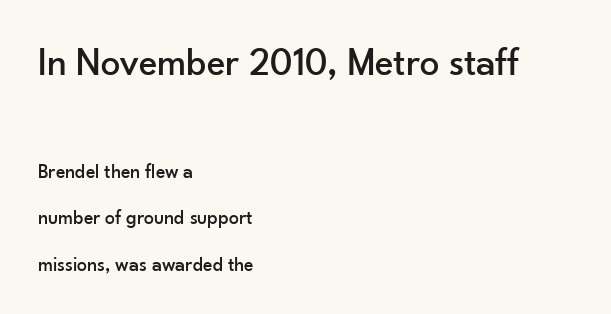
The image shows 39 px sans-serif type, upright; set left-aligned, loose line spacing (2.31x), normal letter spacing, not underlined; the first (top) block is 1.95x larger; low stroke contrast and a small x-height.
